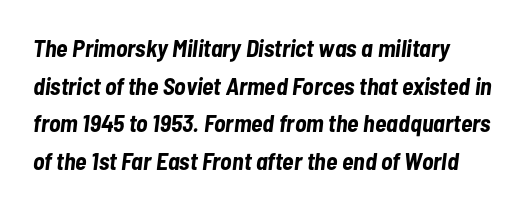
{"italic": "yes", "lean": "right", "slant_degrees": 7, "bold": "yes", "underline": "no", "align": "left", "line_spacing": "normal", "line_spacing_ratio": 1.57, "letter_spacing": "normal", "letter_spacing_em": 0.0, "glyph_px": 24}
